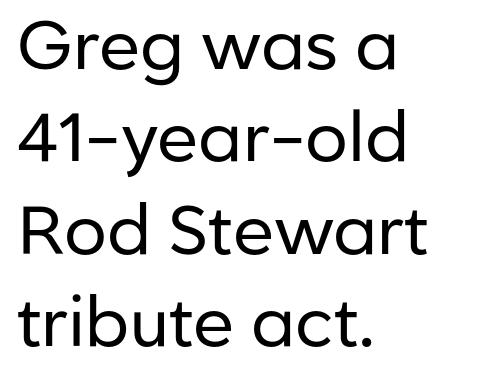
{"serif": "no", "italic": "no", "bold": "no", "weight": "regular", "width": "normal", "stroke_contrast": "low", "x_height": "medium", "monospaced": "no", "underline": "no", "align": "left", "line_spacing": "normal", "line_spacing_ratio": 1.36, "letter_spacing": "normal", "letter_spacing_em": 0.0, "glyph_px": 68}
